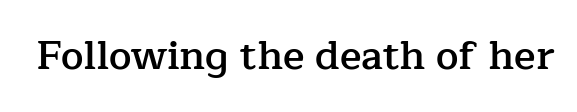
The image shows 40 px semibold serif type, upright; set normal letter spacing, not underlined; low stroke contrast and a medium x-height.
